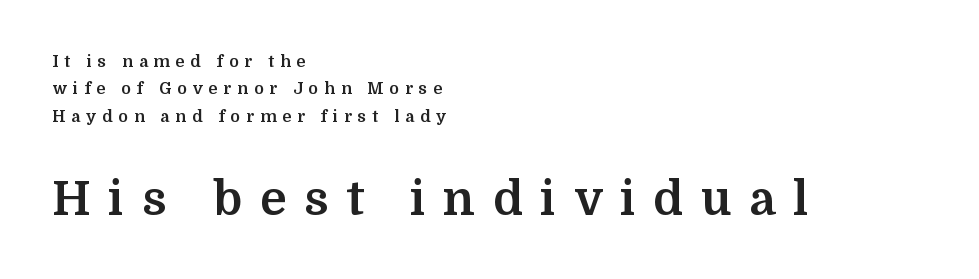
{"serif": "yes", "italic": "no", "bold": "yes", "weight": "bold", "width": "normal", "stroke_contrast": "medium", "x_height": "medium", "monospaced": "no", "underline": "no", "align": "left", "line_spacing_ratio": 1.71, "letter_spacing": "wide", "letter_spacing_em": 0.38, "larger_block": "second", "size_ratio": 2.94, "glyph_px": 47}
